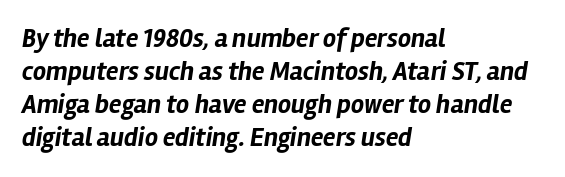
Q: Is the text bold? A: Yes.
Q: Is the text italic (slanted)? A: Yes, it leans right by about 12 degrees.
Q: Is the text underlined? A: No.
Q: How is the paragraph aligned? A: Left-aligned.
Q: Is the spacing between letters normal or unusually wide? A: Normal.
Q: Is the spacing between lines tight, normal or loose? A: Normal.
